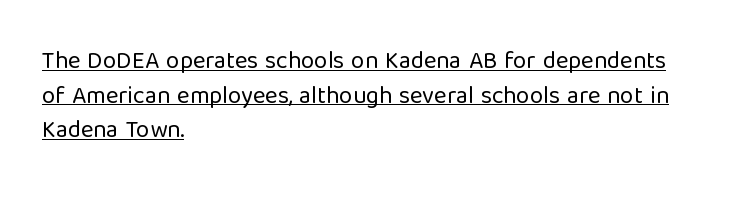
Does the leading feel generous? No, just average. This sample uses plain, unmodified letter spacing. The cut favours lightness, reaching ordinary text weight at its darkest. Line beginnings align vertically; line endings do not. Posture: upright roman.
